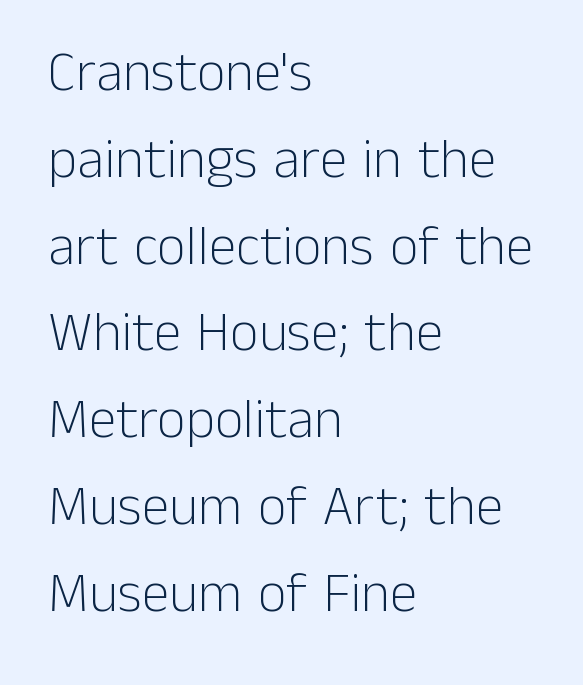
{"serif": "no", "italic": "no", "bold": "no", "weight": "light", "width": "normal", "stroke_contrast": "low", "x_height": "medium", "monospaced": "no", "underline": "no", "align": "left", "line_spacing": "normal", "line_spacing_ratio": 1.55, "letter_spacing": "normal", "letter_spacing_em": 0.0, "glyph_px": 56}
